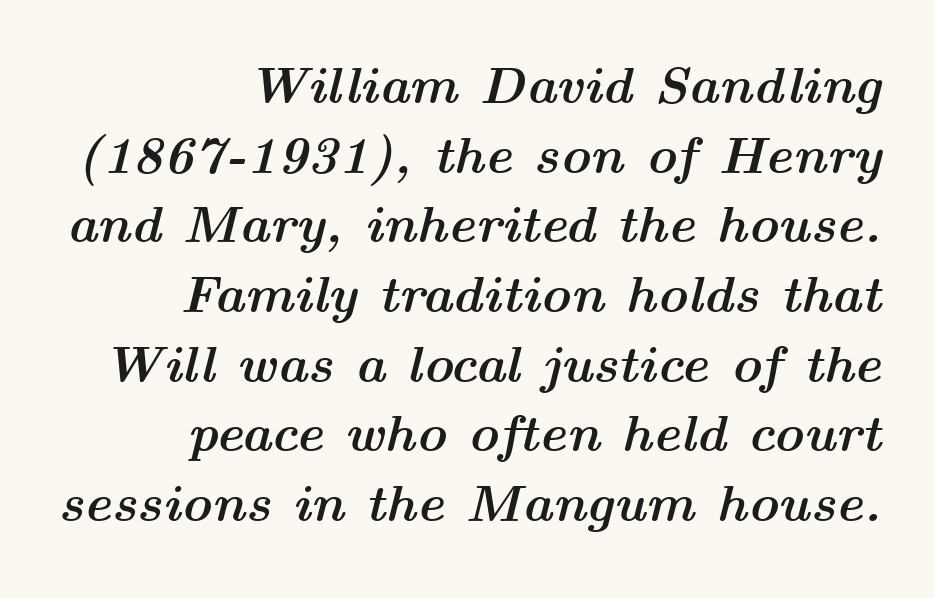
Q: Is the text bold? A: Yes.
Q: Is the text italic (slanted)? A: Yes, it leans right by about 14 degrees.
Q: Is the text underlined? A: No.
Q: How is the paragraph aligned? A: Right-aligned.
Q: Is the spacing between letters normal or unusually wide? A: Normal.
Q: Is the spacing between lines tight, normal or loose? A: Normal.
Q: Width (condensed, normal, or wide)? A: Wide.
Q: Stroke contrast? A: Medium.
Q: x-height? A: Medium.
Q: Monospaced? A: No.
